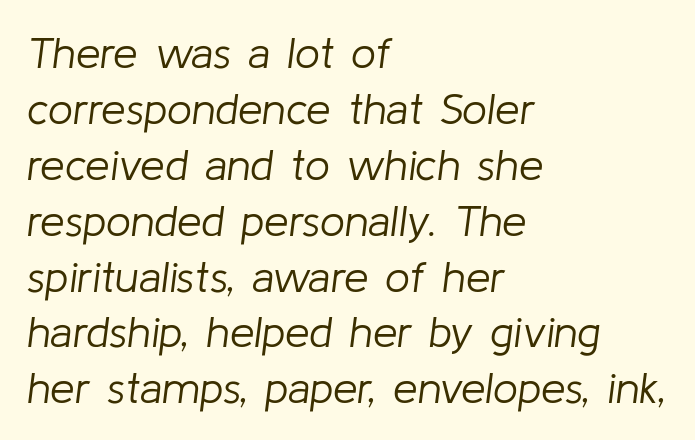
The image shows 44 px light type, italic (leaning right); set left-aligned, normal line spacing (1.27x), normal letter spacing, not underlined; low stroke contrast and a medium x-height.
